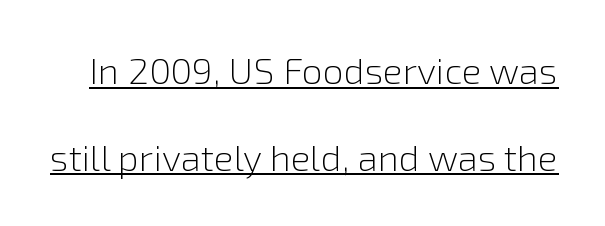
Spacing verdict: proportional, widths tailored to each character. Notice how the stems are strictly vertical — no italics here. The letters sit at their default tracking, neither squeezed nor spread. Rows of type keep a wide berth in the vertical direction.
